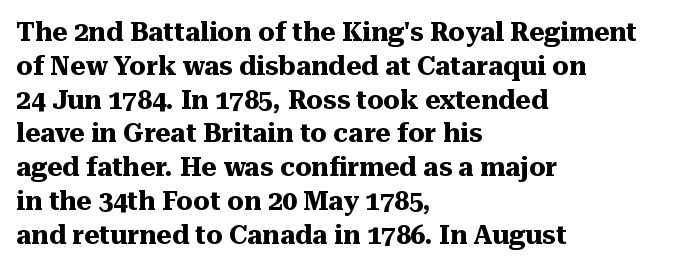
{"italic": "no", "bold": "yes", "underline": "no", "align": "left", "line_spacing": "normal", "line_spacing_ratio": 1.3, "letter_spacing": "normal", "letter_spacing_em": 0.0, "glyph_px": 26}
